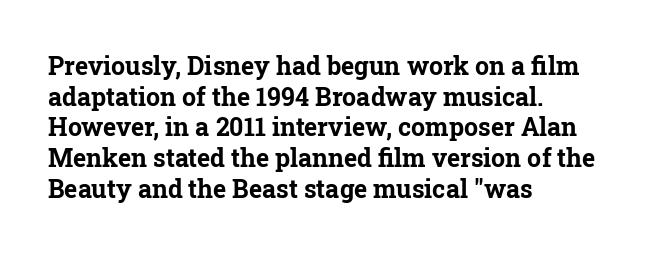
Q: Is the text bold? A: Yes.
Q: Is the text italic (slanted)? A: No, it is upright.
Q: Is the text underlined? A: No.
Q: How is the paragraph aligned? A: Left-aligned.
Q: Is the spacing between letters normal or unusually wide? A: Normal.
